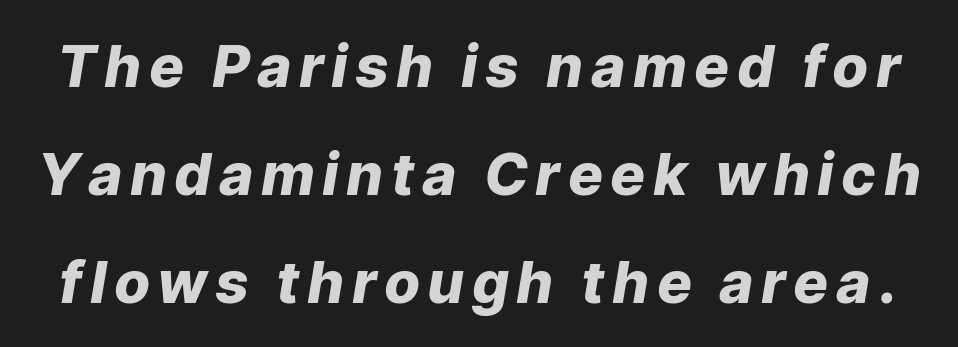
Beneath every word, the page is bare. Spacing verdict: proportional, widths tailored to each character. Italic: yes, the glyphs are oblique. These lines carry a lot of weight — the face is fully bold.
